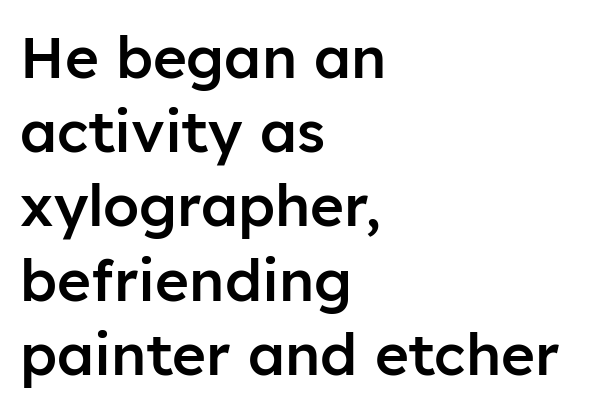
{"serif": "no", "italic": "no", "bold": "semi", "weight": "semibold", "width": "normal", "stroke_contrast": "low", "x_height": "medium", "monospaced": "no", "underline": "no", "align": "left", "line_spacing": "normal", "line_spacing_ratio": 1.28, "letter_spacing": "normal", "letter_spacing_em": 0.0, "glyph_px": 58}
